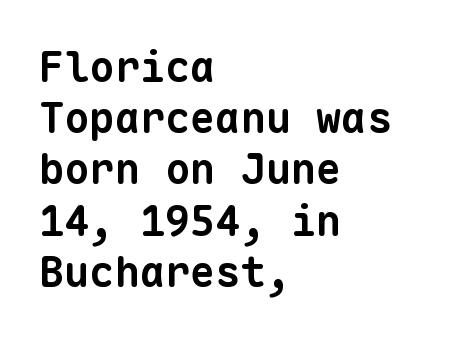
Compared with a centered layout, this one pins lines to the left instead. Font category for this specimen: sans-serif. The gaps between neighbouring characters are ordinary and unremarkable. Chunky letters — that's bold for sure.
